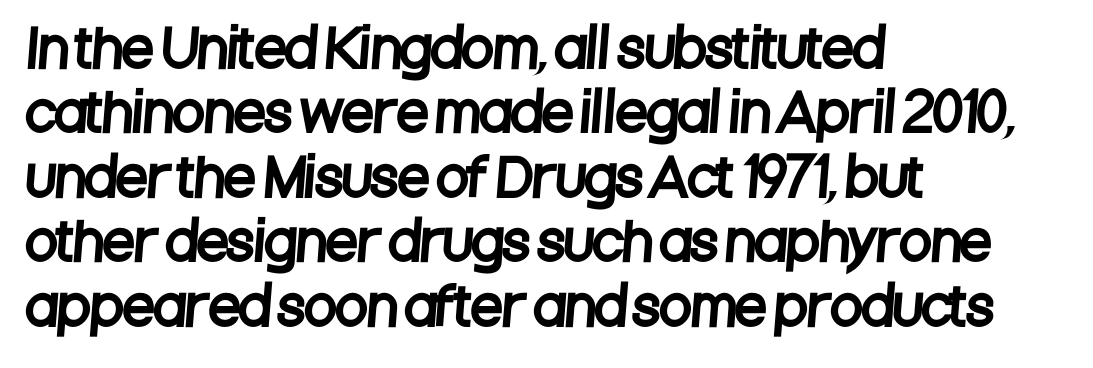
The face used here is proportionally spaced, like ordinary book or web type. Look at the tracking — it's just the regular setting, nothing added. Beneath every word, the page is bare. Typographically, this falls in the sans-serif category.
